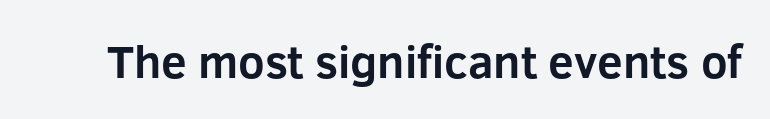
Q: Is the text bold? A: Yes.
Q: Is the text italic (slanted)? A: No, it is upright.
Q: Is the typeface a serif or a sans-serif typeface? A: Sans-serif.
Q: Is the text underlined? A: No.
Q: Is the spacing between letters normal or unusually wide? A: Normal.
Q: Width (condensed, normal, or wide)? A: Normal.
Q: Stroke contrast? A: Low.
Q: x-height? A: Medium.
Q: Monospaced? A: No.
